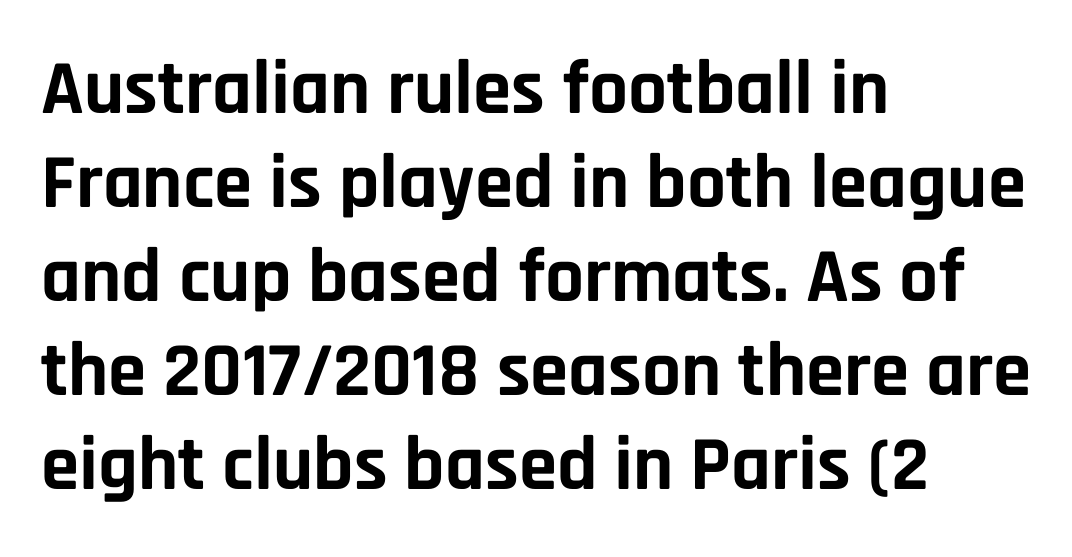
The image shows 77 px bold sans-serif type, upright; set left-aligned, line spacing 1.22x, normal letter spacing, not underlined; low stroke contrast and a large x-height.
